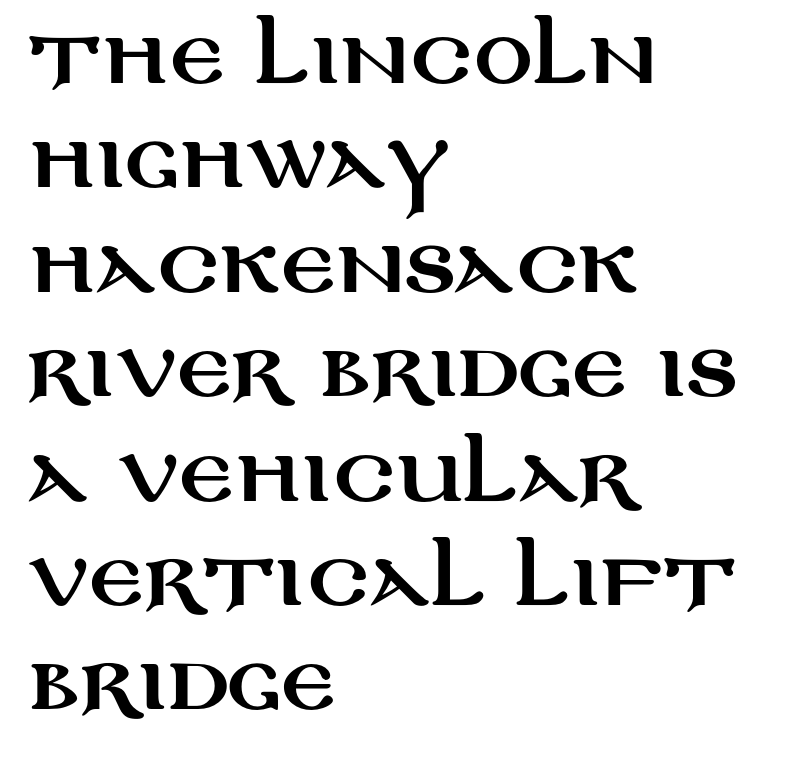
The image shows 73 px wide sans-serif type, upright; set left-aligned, normal line spacing (1.43x), normal letter spacing, not underlined; medium stroke contrast and a large x-height.
